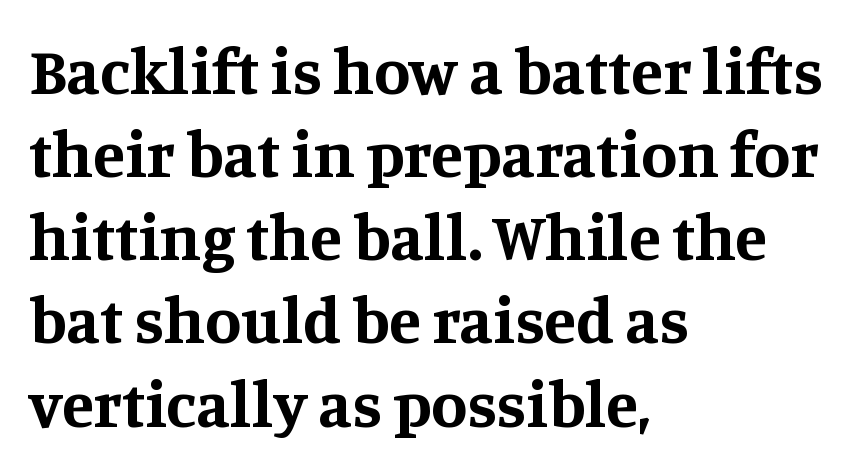
Descenders hang freely into open space. Pretty heavy lettering here — definitely bold. Each word holds together tightly as a unit, with standard inter-letter gaps. Spacing verdict: proportional, widths tailored to each character. Vertical spacing — default. Unlike italic type, these characters show no tilt at all.
